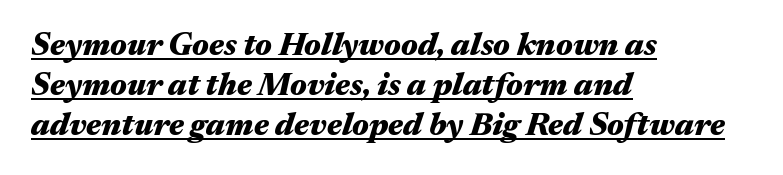
Q: Is the text bold? A: Yes.
Q: Is the text italic (slanted)? A: Yes, it leans right by about 17 degrees.
Q: Is the text underlined? A: Yes.
Q: How is the paragraph aligned? A: Left-aligned.
Q: Is the spacing between letters normal or unusually wide? A: Normal.
Q: Is the spacing between lines tight, normal or loose? A: Normal.
Q: Width (condensed, normal, or wide)? A: Wide.
Q: Stroke contrast? A: Medium.
Q: x-height? A: Medium.
Q: Monospaced? A: No.
